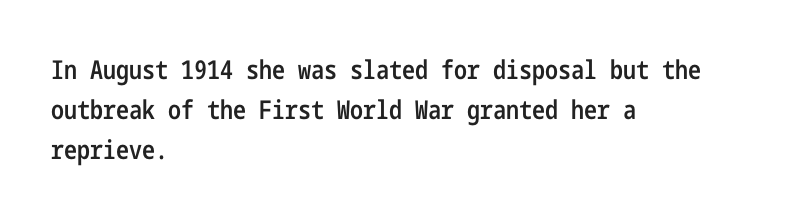
{"italic": "no", "bold": "semi", "underline": "no", "align": "left", "line_spacing": "normal", "line_spacing_ratio": 1.54, "letter_spacing": "normal", "letter_spacing_em": 0.0, "glyph_px": 26}
